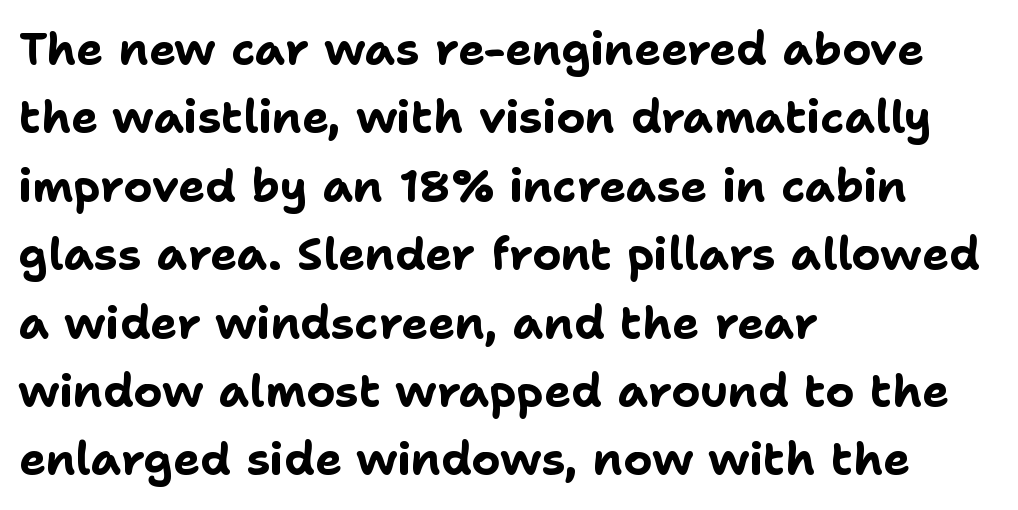
{"serif": "no", "italic": "no", "bold": "yes", "weight": "bold", "width": "normal", "stroke_contrast": "low", "x_height": "medium", "monospaced": "no", "underline": "no", "align": "left", "line_spacing": "normal", "line_spacing_ratio": 1.52, "letter_spacing": "normal", "letter_spacing_em": 0.0, "glyph_px": 45}
